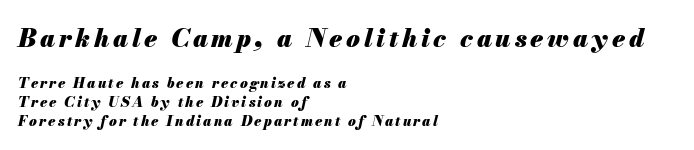
The face used here has the dense, thick strokes of a bold. Only glyphs here, with clear space below each row. The glyphs look as if they've been sheared to an angle. Two sizes are in play, and the larger belongs to the first block.
